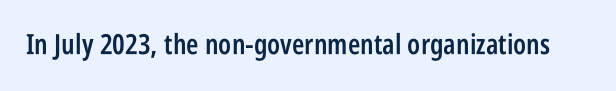
{"serif": "no", "italic": "no", "bold": "semi", "weight": "semibold", "width": "condensed", "stroke_contrast": "low", "x_height": "large", "monospaced": "no", "underline": "no", "letter_spacing": "normal", "letter_spacing_em": 0.0, "glyph_px": 28}
